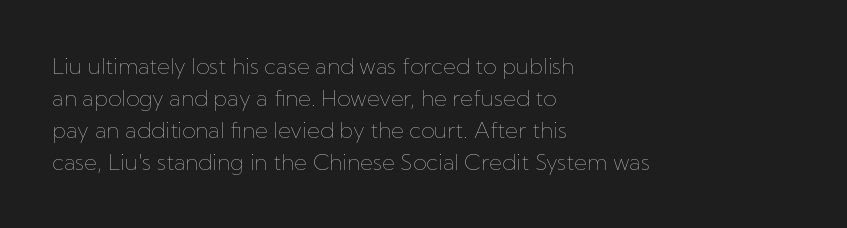
The image shows 22 px text type, upright; set left-aligned, normal line spacing (1.45x), normal letter spacing, not underlined.
